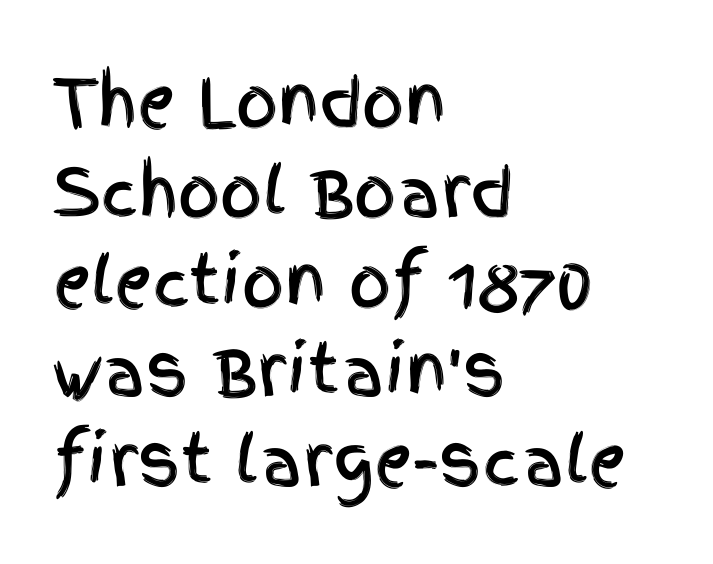
The image shows 66 px condensed sans-serif type, upright; set left-aligned, normal line spacing (1.36x), normal letter spacing, not underlined; a large x-height.
